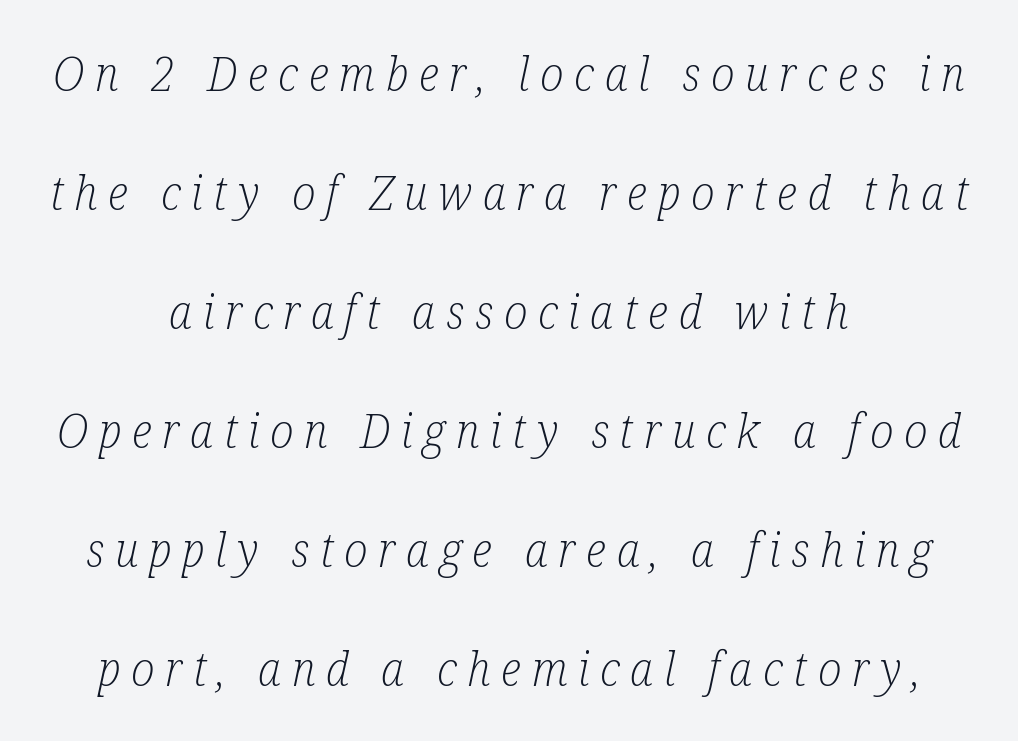
Honestly, the rows look like they've been pulled way apart. The weight tops out at a normal text grade. It's the slanting kind of type. Spacing verdict: proportional, widths tailored to each character. Here the glyphs are tracked loosely, breaking word shapes into spaced letters.
